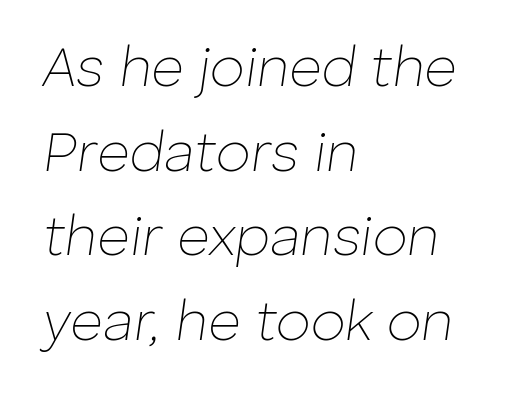
{"italic": "yes", "lean": "right", "slant_degrees": 8, "bold": "no", "weight": "thin", "width": "normal", "stroke_contrast": "low", "x_height": "medium", "monospaced": "no", "underline": "no", "align": "left", "line_spacing": "normal", "line_spacing_ratio": 1.51, "letter_spacing": "normal", "letter_spacing_em": 0.0, "glyph_px": 56}
